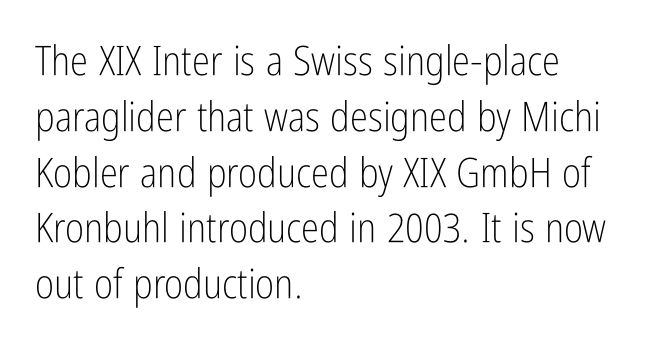
Check where the strokes stop: nothing finishes them off — pure sans. The paragraph has a hard left edge and a soft right edge. Is there much room between lines? A standard amount, neither cramped nor airy. Nobody drew a line under any word here.
